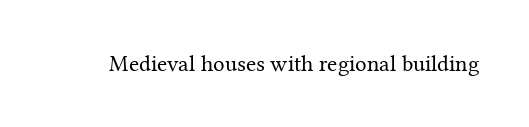
Q: Is the text bold? A: No.
Q: Is the text italic (slanted)? A: No, it is upright.
Q: Is the text underlined? A: No.
Q: Is the spacing between letters normal or unusually wide? A: Normal.
